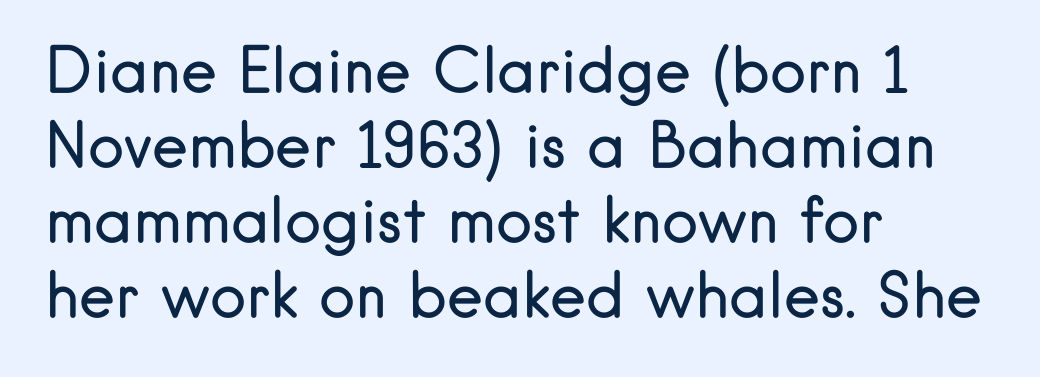
The image shows 61 px regular-weight sans-serif type, upright; set left-aligned, line spacing 1.23x, normal letter spacing, not underlined; low stroke contrast and a small x-height.
